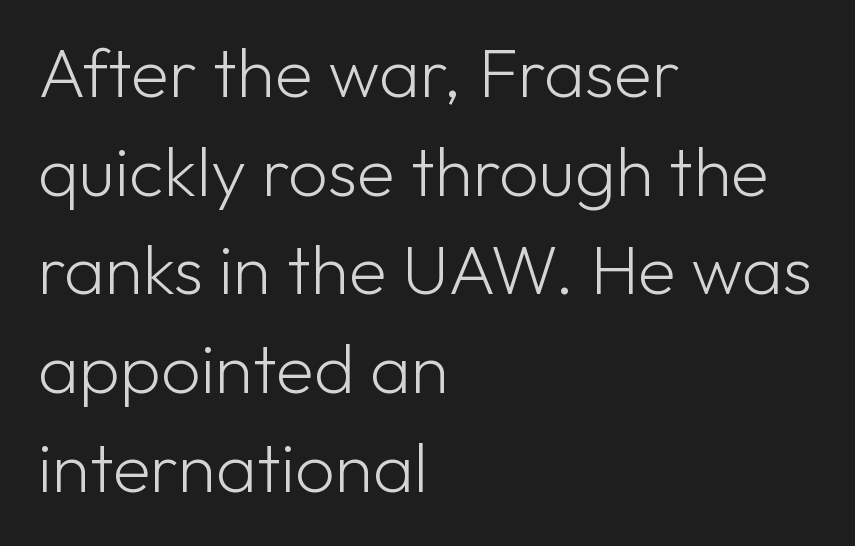
Each new line begins a customary step beneath the previous one. Ink coverage per letter is moderate at most. Do the letters lean? They stand straight. These lines are rendered in a variable-pitch font. The passage is arranged the way most books set body copy — flush left. No extra tracking has been applied to these lines.
